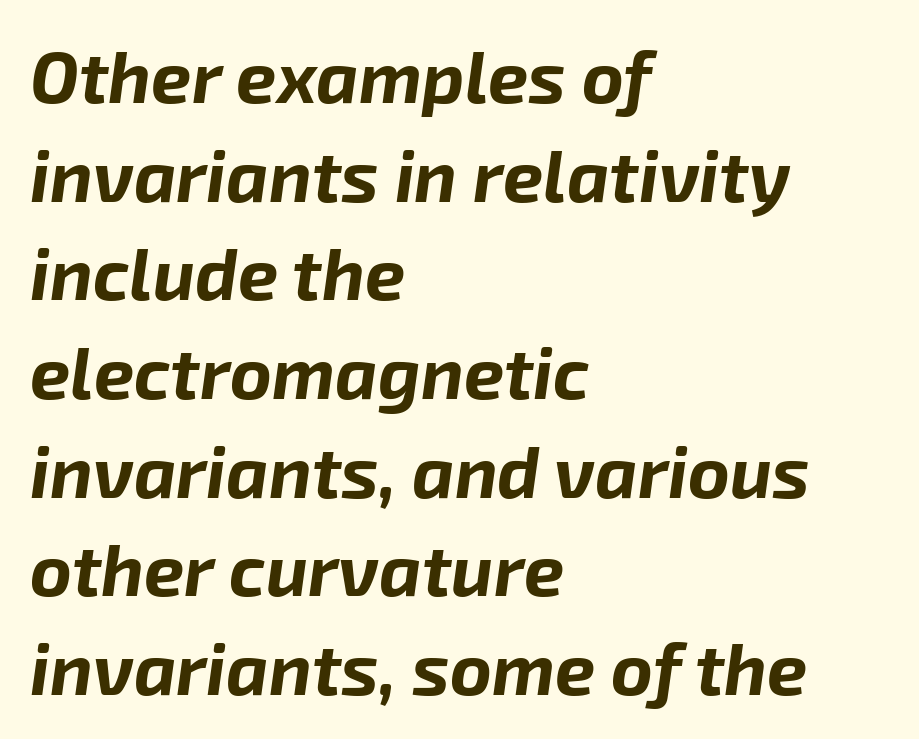
Q: Is the text bold? A: Yes.
Q: Is the text italic (slanted)? A: Yes, it leans right by about 8 degrees.
Q: Is the text underlined? A: No.
Q: How is the paragraph aligned? A: Left-aligned.
Q: Is the spacing between letters normal or unusually wide? A: Normal.
Q: Is the spacing between lines tight, normal or loose? A: Normal.
Q: Width (condensed, normal, or wide)? A: Normal.
Q: Stroke contrast? A: Low.
Q: x-height? A: Medium.
Q: Monospaced? A: No.
